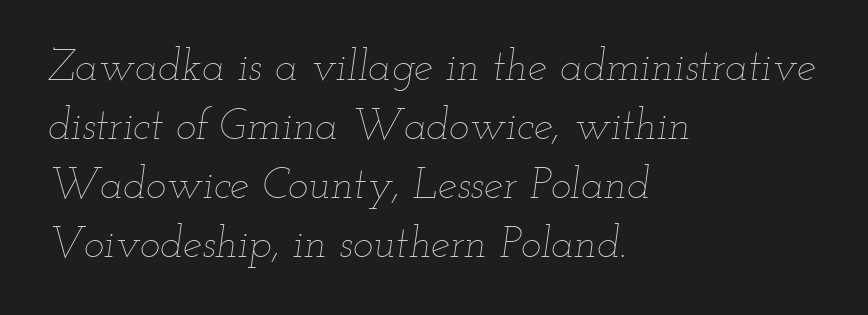
The image shows 43 px thin, wide type, italic (leaning right); set left-aligned, normal line spacing (1.37x), normal letter spacing, not underlined; low stroke contrast and a small x-height.
